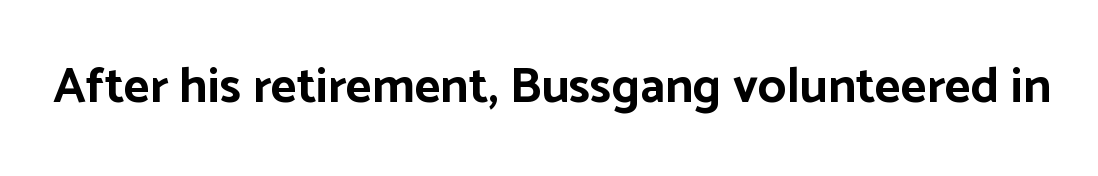
The image shows 50 px bold sans-serif type, upright; set normal letter spacing, not underlined; low stroke contrast and a medium x-height.
